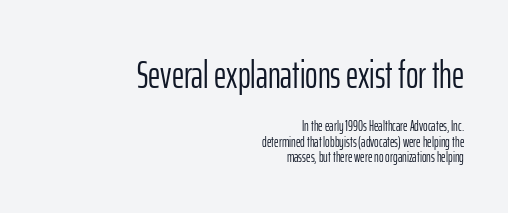
The letters in the upper block stand taller than those in the block below. Each line ends at the same right margin while the left side varies. Font category for this specimen: sans-serif. Do the characters align in a grid? No, the font is proportional.
